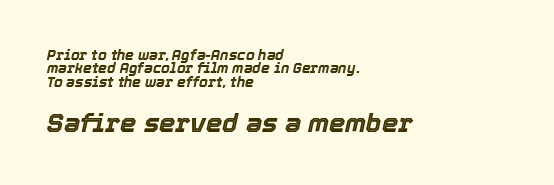
{"italic": "yes", "lean": "right", "slant_degrees": 12, "underline": "no", "align": "left", "line_spacing": "tight", "line_spacing_ratio": 0.95, "letter_spacing": "normal", "letter_spacing_em": 0.0, "larger_block": "second", "size_ratio": 1.86, "glyph_px": 26}
